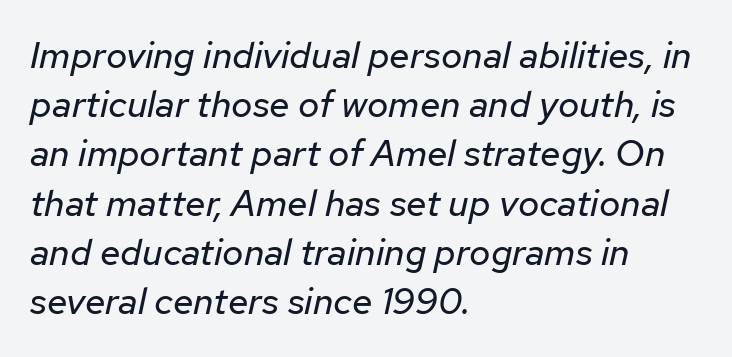
{"italic": "yes", "lean": "right", "slant_degrees": 12, "bold": "no", "weight": "regular", "width": "normal", "stroke_contrast": "low", "x_height": "medium", "monospaced": "no", "underline": "no", "align": "left", "line_spacing": "normal", "line_spacing_ratio": 1.33, "letter_spacing": "normal", "letter_spacing_em": 0.0, "glyph_px": 37}
